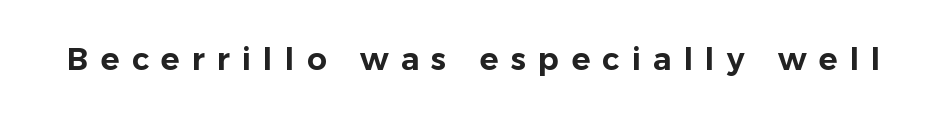
Q: Is the text italic (slanted)? A: No, it is upright.
Q: Is the typeface a serif or a sans-serif typeface? A: Sans-serif.
Q: Is the text underlined? A: No.
Q: Is the spacing between letters normal or unusually wide? A: Unusually wide.
Q: Width (condensed, normal, or wide)? A: Normal.
Q: Stroke contrast? A: Low.
Q: x-height? A: Medium.
Q: Monospaced? A: No.
